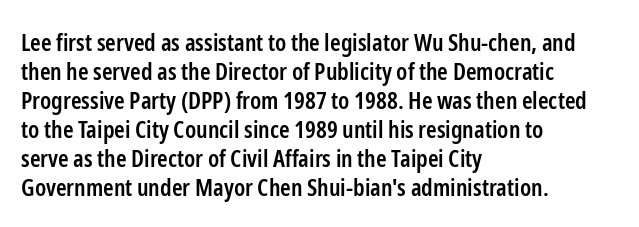
The image shows 24 px text type, upright; set left-aligned, line spacing 1.21x, normal letter spacing, not underlined.
